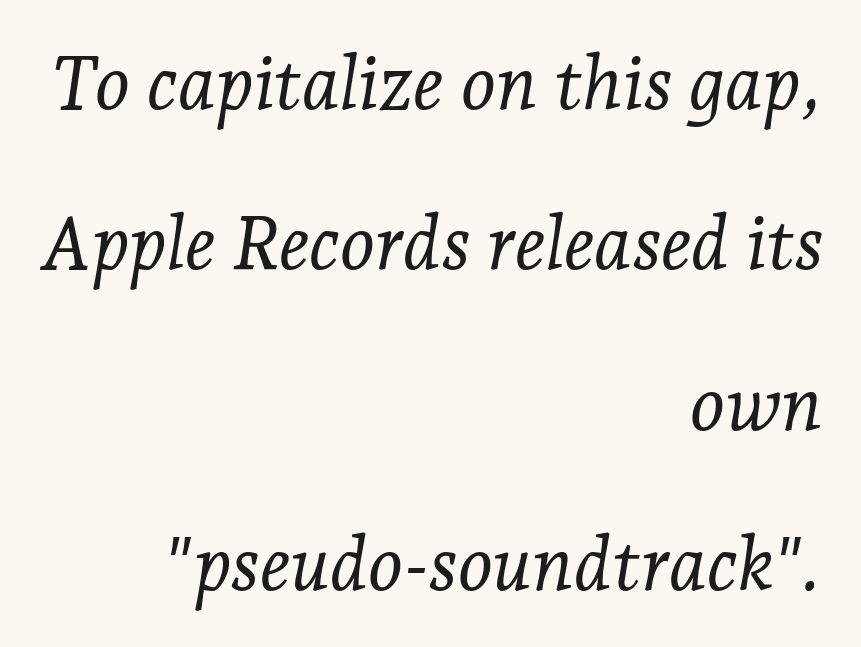
The image shows 75 px light serif type, italic (leaning right); set right-aligned, loose line spacing (2.14x), normal letter spacing, not underlined; low stroke contrast and a medium x-height.
